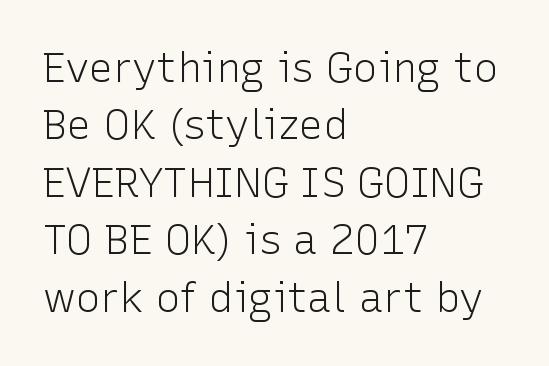
The image shows 41 px light sans-serif type, upright; set left-aligned, normal line spacing (1.4x), normal letter spacing, not underlined; low stroke contrast and a medium x-height.
